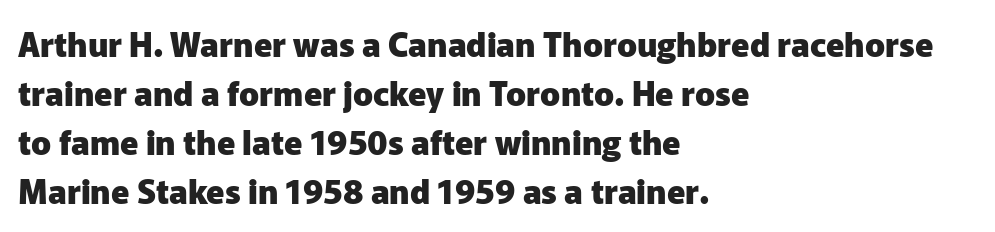
Note the varied advance widths — an 'i' is clearly narrower than an 'm'. Characters follow at the spacing the type designer built in. The vertical gap from one line to the next is medium. Does the type have serifs? No, each stem ends abruptly.
